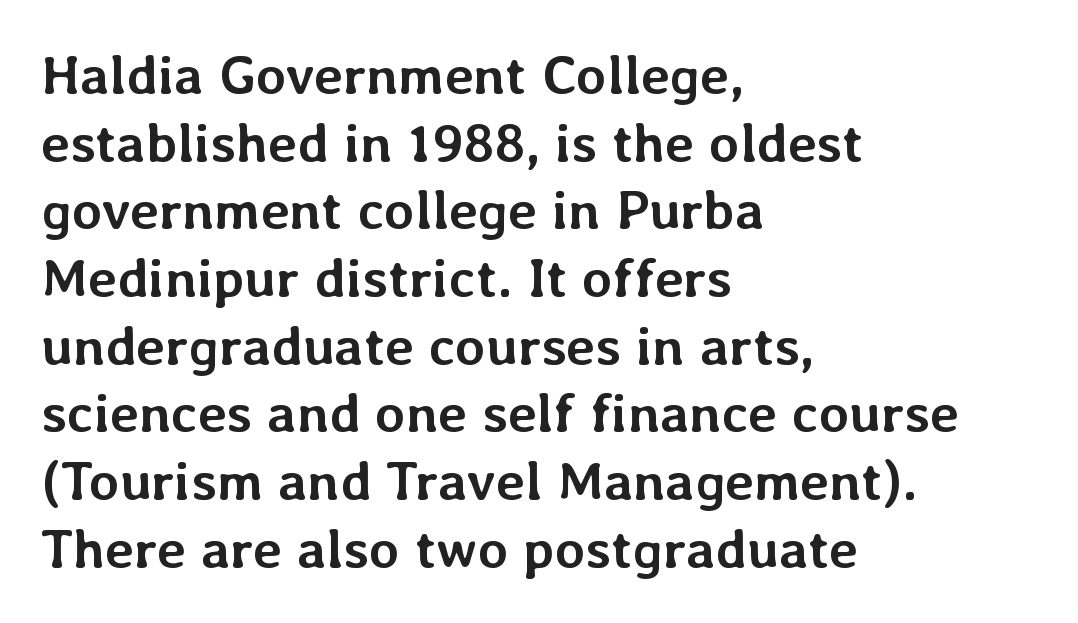
The face used here has the dense, thick strokes of a bold. In terms of posture, this sample is upright. You could not count columns in this text — the font is proportionally spaced. Left-aligned paragraph, ragged on the right. Any mark beneath the type? The region is blank.
